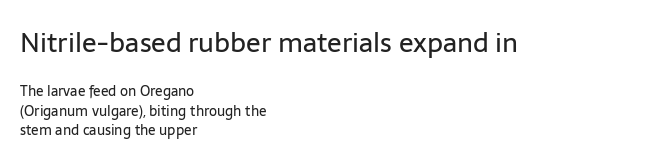
The image shows 27 px text type, upright; set left-aligned, normal line spacing (1.39x), normal letter spacing, not underlined; the first (top) block is 1.93x larger.
